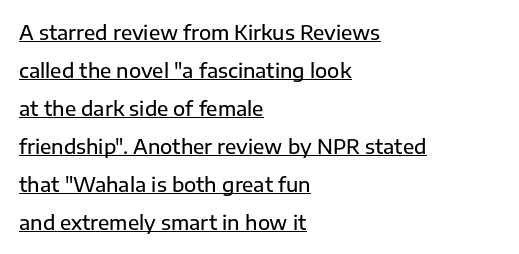
The image shows 20 px text type, upright; set left-aligned, loose line spacing (1.9x), normal letter spacing, underlined.
